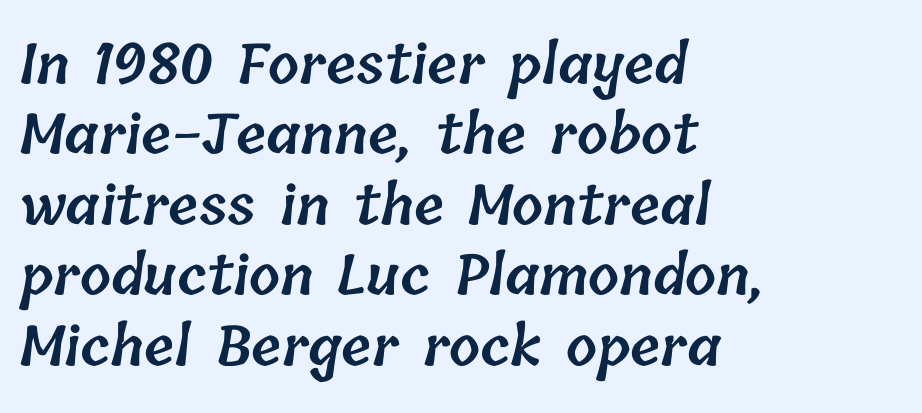
The image shows 55 px semibold type; set left-aligned, normal line spacing (1.28x), normal letter spacing, not underlined; low stroke contrast and a medium x-height.
